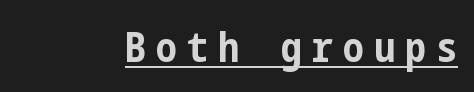
Q: Is the text bold? A: Yes.
Q: Is the text italic (slanted)? A: No, it is upright.
Q: Is the typeface a serif or a sans-serif typeface? A: Sans-serif.
Q: Is the text underlined? A: Yes.
Q: Is the spacing between letters normal or unusually wide? A: Unusually wide.
Q: Width (condensed, normal, or wide)? A: Condensed.
Q: Stroke contrast? A: Low.
Q: x-height? A: Medium.
